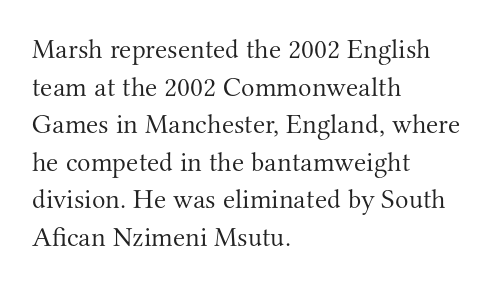
Q: Is the text bold? A: No.
Q: Is the text italic (slanted)? A: No, it is upright.
Q: Is the typeface a serif or a sans-serif typeface? A: Serif.
Q: Is the text underlined? A: No.
Q: How is the paragraph aligned? A: Left-aligned.
Q: Is the spacing between letters normal or unusually wide? A: Normal.
Q: Is the spacing between lines tight, normal or loose? A: Normal.
Q: Width (condensed, normal, or wide)? A: Normal.
Q: Stroke contrast? A: Medium.
Q: x-height? A: Small.
Q: Monospaced? A: No.
